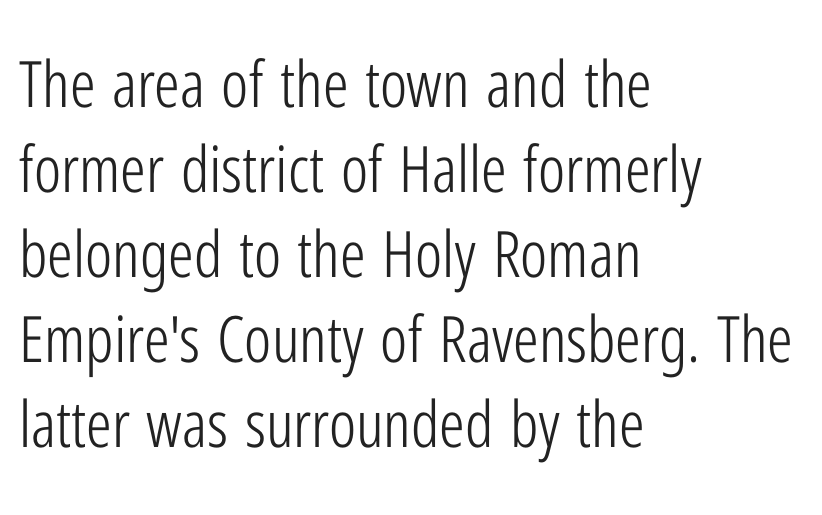
The image shows 64 px light, condensed sans-serif type, upright; set left-aligned, normal line spacing (1.33x), normal letter spacing, not underlined; low stroke contrast and a medium x-height.
